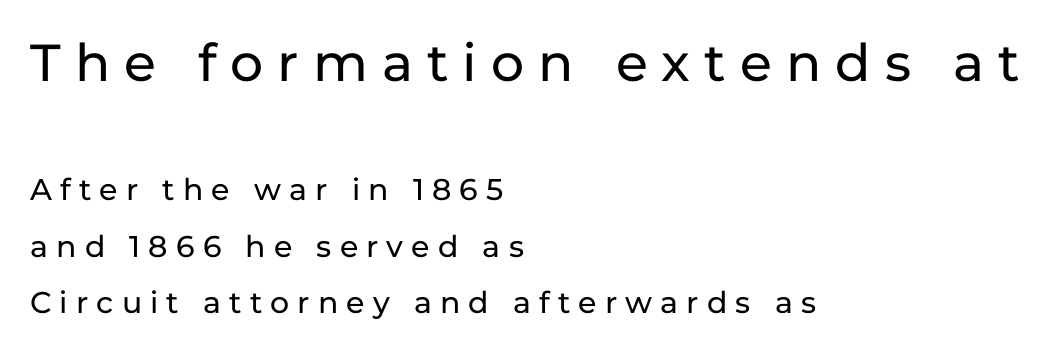
The image shows 52 px sans-serif type, upright; set left-aligned, line spacing 1.89x, unusually wide letter spacing (+0.27 em), not underlined; the first (top) block is 1.73x larger; low stroke contrast and a medium x-height.
